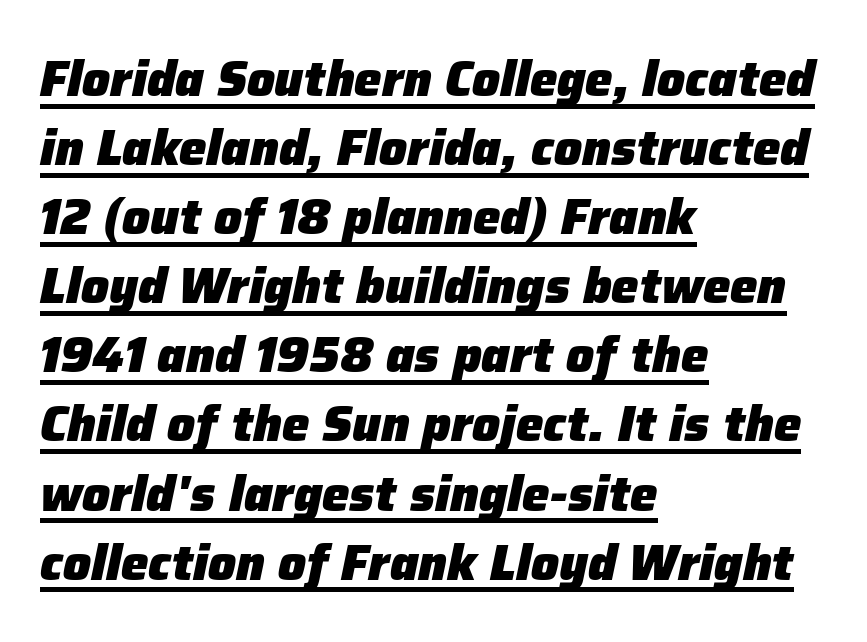
Q: Is the text bold? A: Yes.
Q: Is the text italic (slanted)? A: Yes, it leans right by about 12 degrees.
Q: Is the text underlined? A: Yes.
Q: How is the paragraph aligned? A: Left-aligned.
Q: Is the spacing between letters normal or unusually wide? A: Normal.
Q: Is the spacing between lines tight, normal or loose? A: Normal.
Q: Width (condensed, normal, or wide)? A: Normal.
Q: Stroke contrast? A: Low.
Q: x-height? A: Medium.
Q: Monospaced? A: No.
